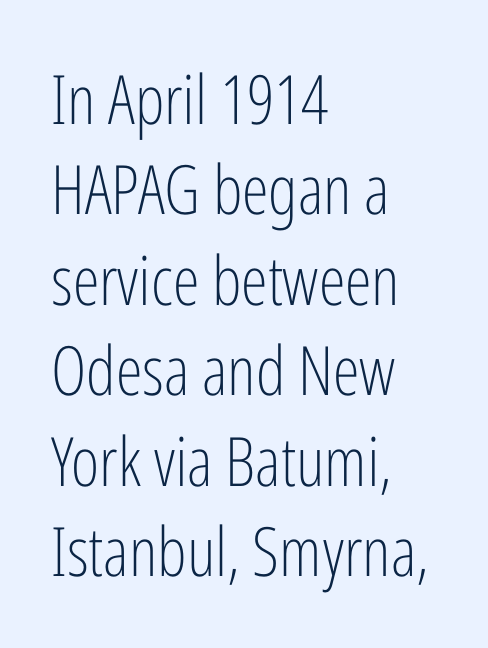
The image shows 68 px light, condensed sans-serif type, upright; set left-aligned, normal line spacing (1.33x), normal letter spacing, not underlined; low stroke contrast and a medium x-height.
